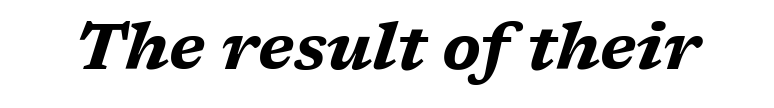
{"italic": "yes", "lean": "right", "slant_degrees": 17, "bold": "yes", "weight": "bold", "width": "wide", "stroke_contrast": "medium", "x_height": "medium", "monospaced": "no", "underline": "no", "letter_spacing": "normal", "letter_spacing_em": 0.0, "glyph_px": 65}
